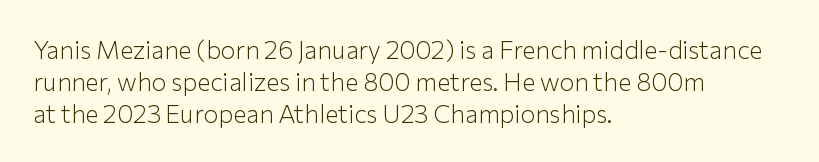
Glance below the letters and you will spot only blank space. The weight tops out at a normal text grade. Teacher's note: observe the even left margin — that is flush-left alignment. Interline gaps are of average width in this sample. In terms of posture, this sample is upright.
